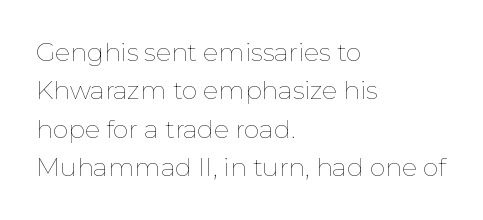
This sample uses an upright cut, with every glyph sitting square on the baseline. The string is rendered with underlining switched off. Tracking value appears to be zero — textbook default spacing. The lines in this sample share a left origin and differ only in where they stop. Vertical spacing — default.
